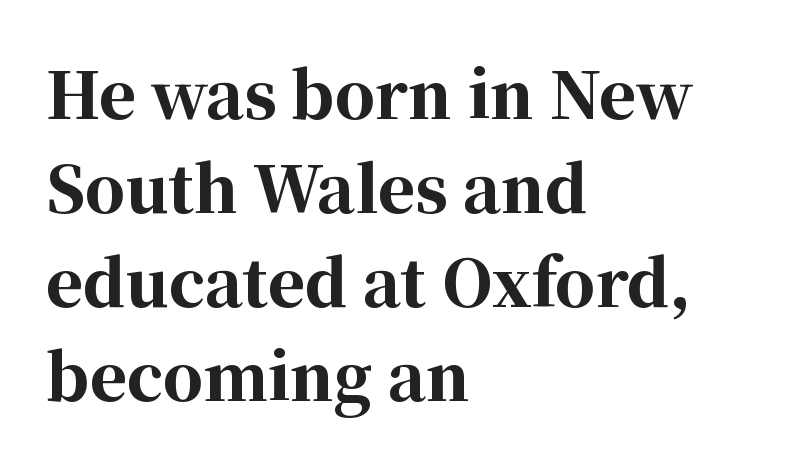
The image shows 63 px bold serif type, upright; set left-aligned, normal line spacing (1.49x), normal letter spacing, not underlined; high stroke contrast and a medium x-height.
